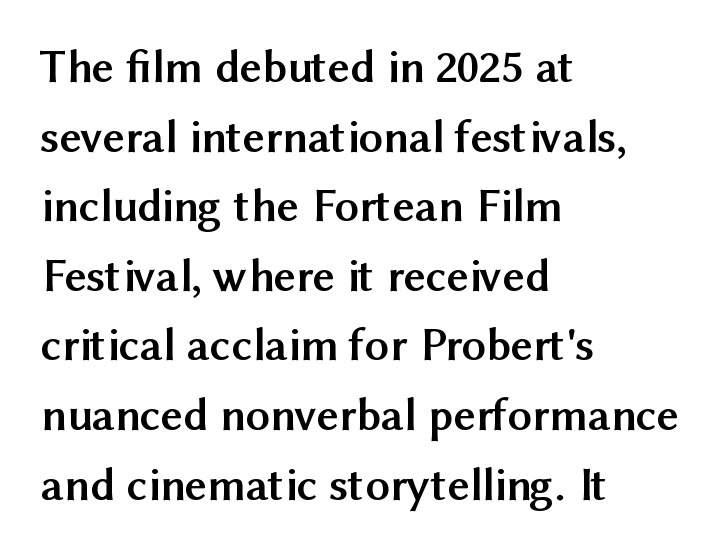
Q: Is the text bold? A: Yes.
Q: Is the text italic (slanted)? A: No, it is upright.
Q: Is the typeface a serif or a sans-serif typeface? A: Sans-serif.
Q: Is the text underlined? A: No.
Q: How is the paragraph aligned? A: Left-aligned.
Q: Is the spacing between letters normal or unusually wide? A: Normal.
Q: Is the spacing between lines tight, normal or loose? A: Normal.
Q: Width (condensed, normal, or wide)? A: Normal.
Q: Stroke contrast? A: Medium.
Q: x-height? A: Medium.
Q: Monospaced? A: No.
